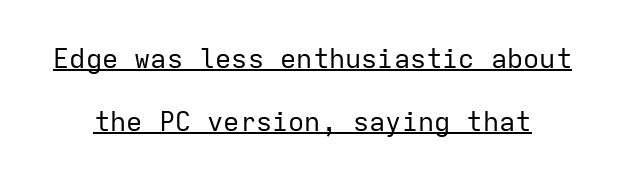
{"italic": "no", "bold": "no", "underline": "yes", "line_spacing": "loose", "line_spacing_ratio": 2.34, "letter_spacing": "normal", "letter_spacing_em": 0.0, "glyph_px": 27}
